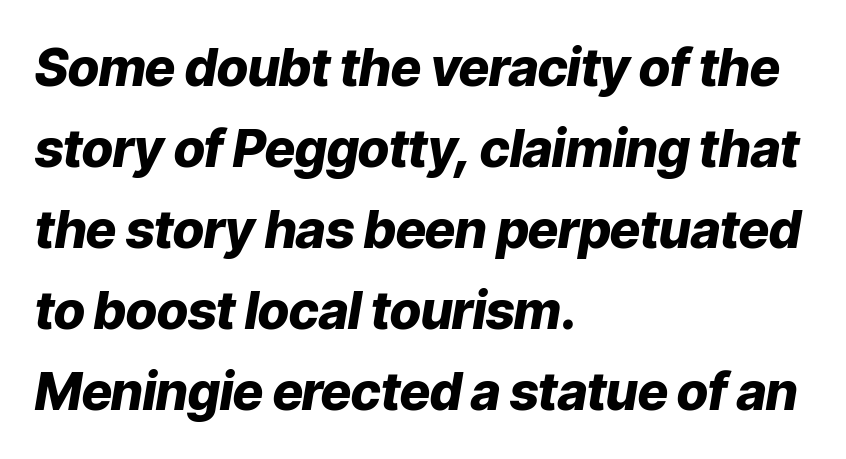
{"italic": "yes", "lean": "right", "slant_degrees": 9, "bold": "yes", "weight": "heavy", "width": "normal", "stroke_contrast": "low", "x_height": "medium", "monospaced": "no", "underline": "no", "align": "left", "line_spacing": "normal", "line_spacing_ratio": 1.56, "letter_spacing": "normal", "letter_spacing_em": 0.0, "glyph_px": 52}
